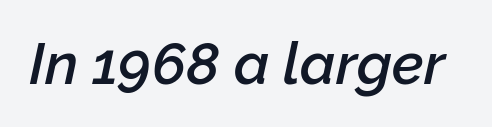
The image shows 58 px semibold type, italic (leaning right); set normal letter spacing, not underlined; low stroke contrast and a medium x-height.
